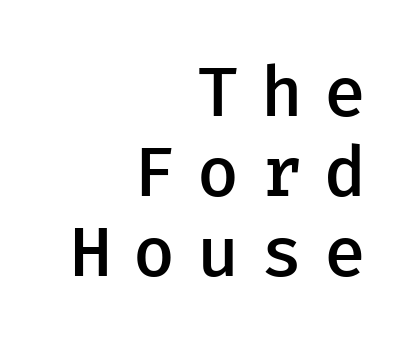
The image shows 68 px semibold sans-serif type, upright, monospaced; set right-aligned, line spacing 1.18x, unusually wide letter spacing (+0.32 em), not underlined; low stroke contrast and a medium x-height.
